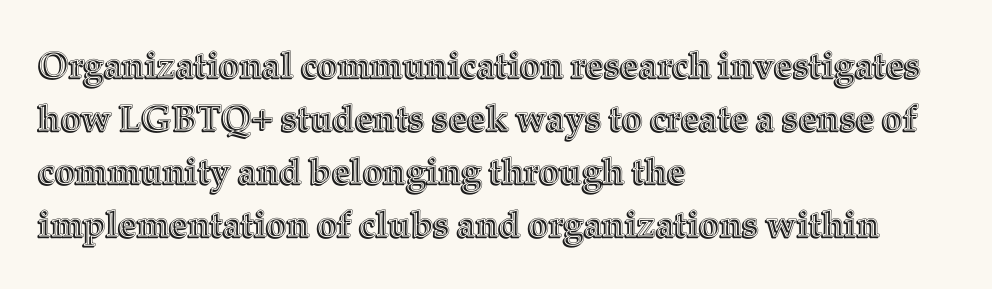
Note the varied advance widths — an 'i' is clearly narrower than an 'm'. The zone under the glyphs is completely vacant. The tracking reads as untouched default to a designer's eye. One-word summary of the alignment: left. Ascenders rise straight up at ninety degrees. The designer left line spacing at the default.
